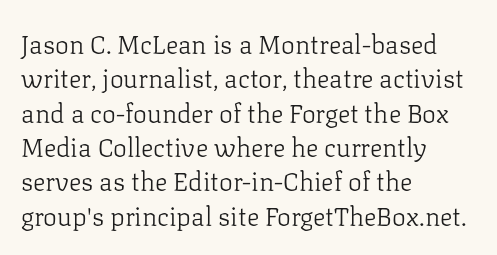
The image shows 26 px text type, upright; set left-aligned, normal line spacing (1.32x), normal letter spacing, not underlined.
